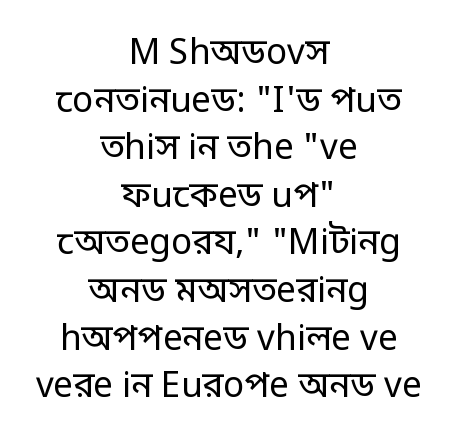
The image shows 35 px regular-weight, condensed sans-serif type, upright; set centered, normal line spacing (1.36x), normal letter spacing, not underlined; low stroke contrast.
